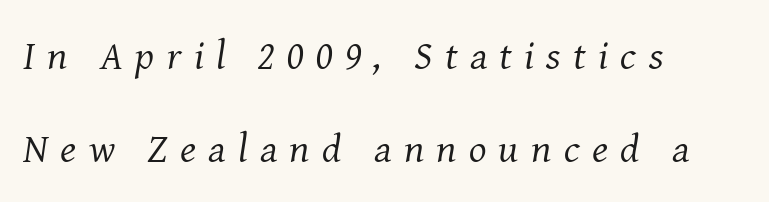
Widely set lines give the paragraph a tall, airy silhouette. The glyphs look as if they've been sheared to an angle. The passage shown is typeset with a serif family. Does extra space separate the letters? Yes, quite a lot of it.
